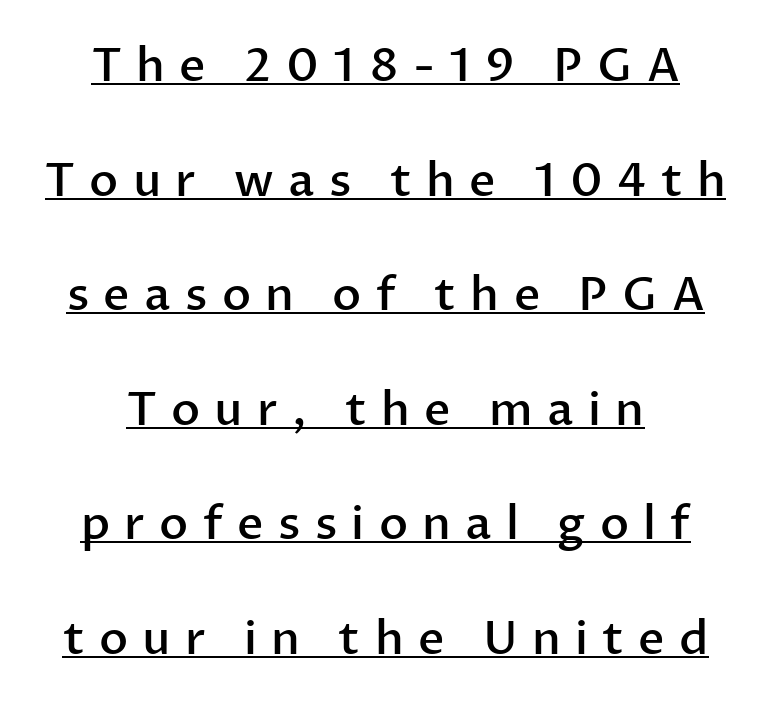
This sample has the flowing, uneven cadence of proportional lettering. Decoration check: the copy is underlined. A centered setting, common on invitations and titles, is used for this passage. Posture: upright roman. These words are printed semibold, heavier than regular yet not bold.
